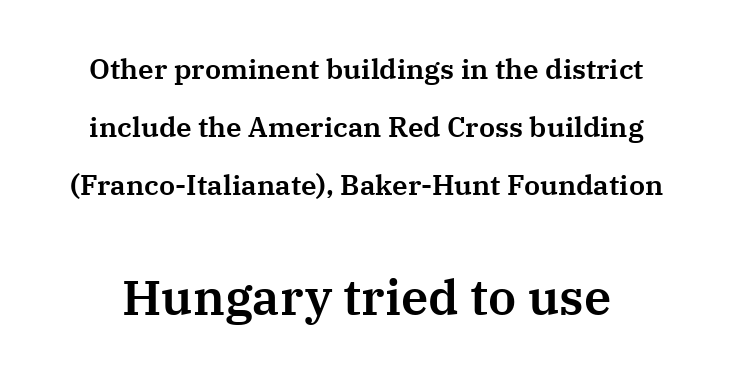
Q: Is the text italic (slanted)? A: No, it is upright.
Q: Is the typeface a serif or a sans-serif typeface? A: Serif.
Q: Is the text underlined? A: No.
Q: Is the spacing between letters normal or unusually wide? A: Normal.
Q: Is the spacing between lines tight, normal or loose? A: Loose.
Q: Which block of text is set in a larger size, the first (top) or the second (bottom)? A: The second (bottom) one.
Q: Width (condensed, normal, or wide)? A: Normal.
Q: Stroke contrast? A: Medium.
Q: x-height? A: Medium.
Q: Monospaced? A: No.
